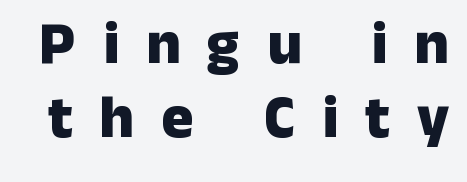
Spacing between characters has been opened up far beyond the box default. The space beneath each line is pristine and unruled. Examine the stroke ends and you'll find no serifs. Tall strokes in this sample are plumb rather than angled.
